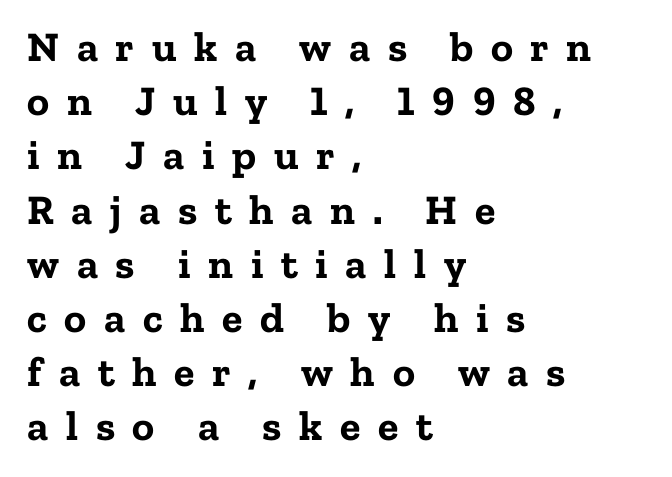
The image shows 42 px bold serif type, upright; set left-aligned, normal line spacing (1.29x), unusually wide letter spacing (+0.42 em), not underlined; low stroke contrast and a medium x-height.
